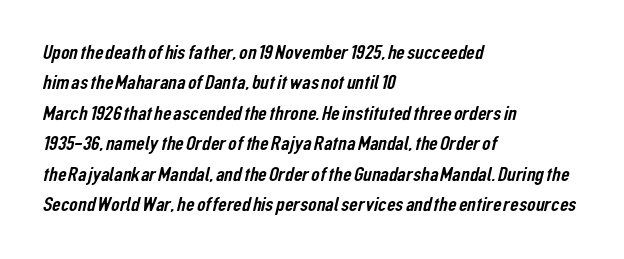
In CSS terms this would be text-align: left. Quick note: interline space is typical. Students, note that the glyphs here touch the page at normal intervals. This rendering features lettering with no underline.
